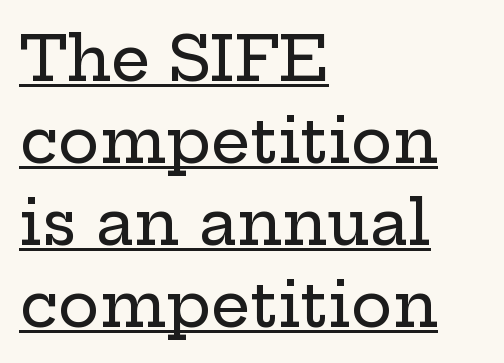
Each line of the rendering has a horizontal stroke beneath the glyphs. Ascenders rise straight up at ninety degrees. The passage shown has conventional tracking throughout. The ragged edge is on the right, which tells us the setting is flush left. The rendering uses natural spacing where letterforms have individual widths.
